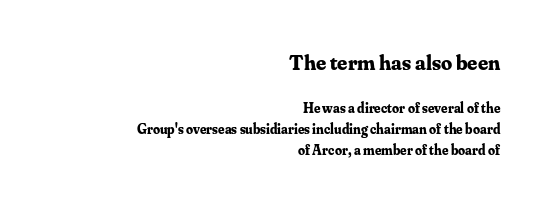
Q: Is the text bold? A: Yes.
Q: Is the text italic (slanted)? A: No, it is upright.
Q: Is the text underlined? A: No.
Q: How is the paragraph aligned? A: Right-aligned.
Q: Is the spacing between letters normal or unusually wide? A: Normal.
Q: Is the spacing between lines tight, normal or loose? A: Normal.
Q: Which block of text is set in a larger size, the first (top) or the second (bottom)? A: The first (top) one.
